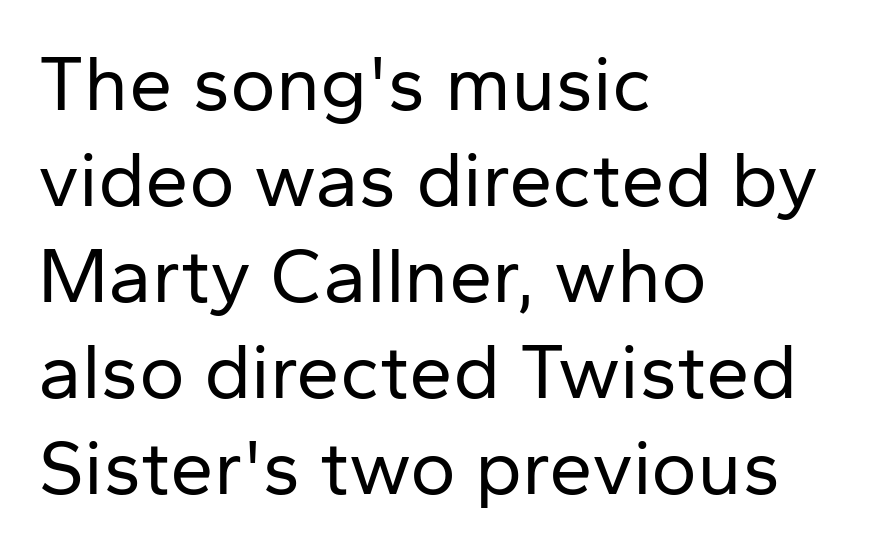
{"serif": "no", "italic": "no", "bold": "no", "weight": "regular", "width": "normal", "stroke_contrast": "low", "x_height": "medium", "monospaced": "no", "underline": "no", "align": "left", "line_spacing_ratio": 1.23, "letter_spacing": "normal", "letter_spacing_em": 0.0, "glyph_px": 78}
